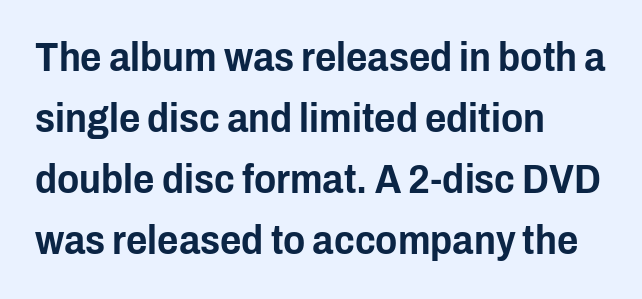
The rows are spaced the way most documents space them. This sample uses an upright cut, with every glyph sitting square on the baseline. Regarding serifs, this sample does without them. The face used here is proportionally spaced, like ordinary book or web type. Layout note: lines flush left.
